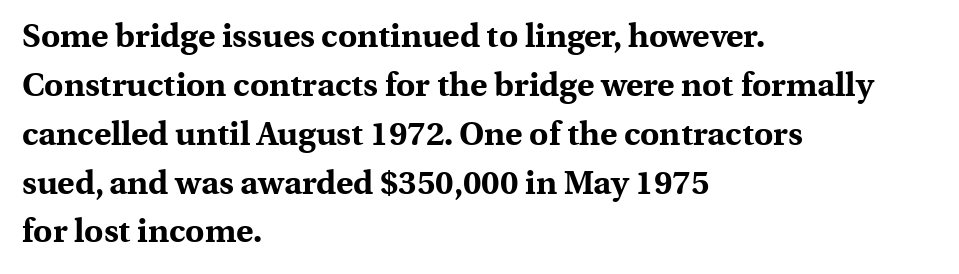
{"serif": "yes", "italic": "no", "bold": "yes", "weight": "bold", "width": "normal", "x_height": "medium", "monospaced": "no", "underline": "no", "align": "left", "line_spacing": "normal", "line_spacing_ratio": 1.48, "letter_spacing": "normal", "letter_spacing_em": 0.0, "glyph_px": 33}
